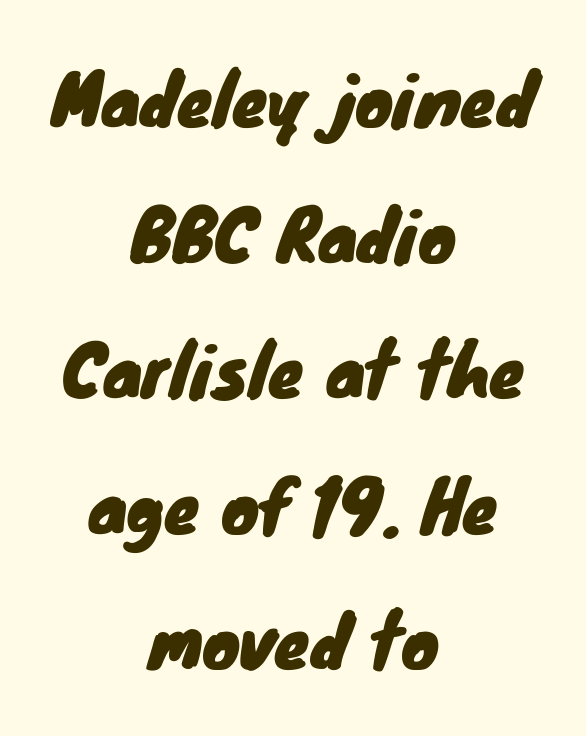
The face used here is proportionally spaced, like ordinary book or web type. This rendering uses center alignment, leaving both contours irregular but symmetric. The block of text is sparse from top to bottom, with ample space between rows. Look at the tracking — it's just the regular setting, nothing added.
